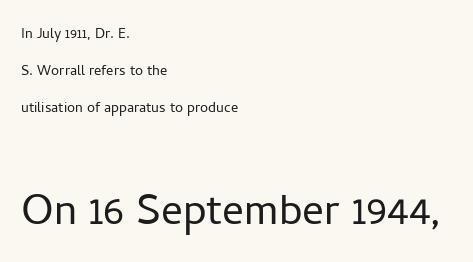
Q: Is the text bold? A: No.
Q: Is the text italic (slanted)? A: No, it is upright.
Q: Is the typeface a serif or a sans-serif typeface? A: Sans-serif.
Q: Is the text underlined? A: No.
Q: How is the paragraph aligned? A: Left-aligned.
Q: Is the spacing between letters normal or unusually wide? A: Normal.
Q: Is the spacing between lines tight, normal or loose? A: Loose.
Q: Which block of text is set in a larger size, the first (top) or the second (bottom)? A: The second (bottom) one.
Q: Width (condensed, normal, or wide)? A: Normal.
Q: Stroke contrast? A: Low.
Q: x-height? A: Medium.
Q: Monospaced? A: No.
